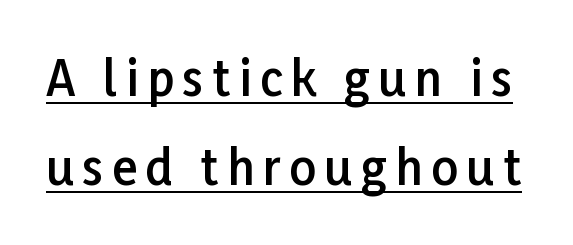
Q: Is the text bold? A: Semi-bold.
Q: Is the text italic (slanted)? A: No, it is upright.
Q: Is the typeface a serif or a sans-serif typeface? A: Sans-serif.
Q: Is the text underlined? A: Yes.
Q: Is the spacing between lines tight, normal or loose? A: Loose.
Q: Width (condensed, normal, or wide)? A: Normal.
Q: Stroke contrast? A: Low.
Q: x-height? A: Medium.
Q: Monospaced? A: No.
